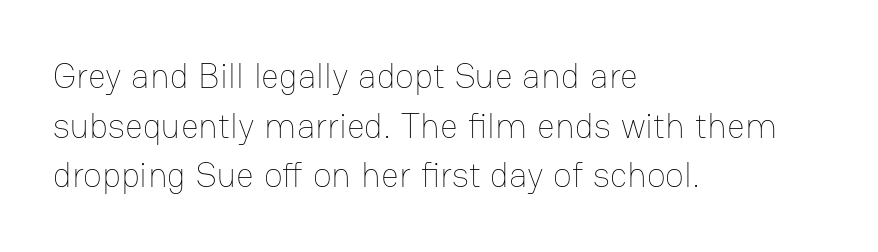
The image shows 35 px thin type, upright; set left-aligned, normal line spacing (1.42x), normal letter spacing, not underlined; low stroke contrast and a medium x-height.
